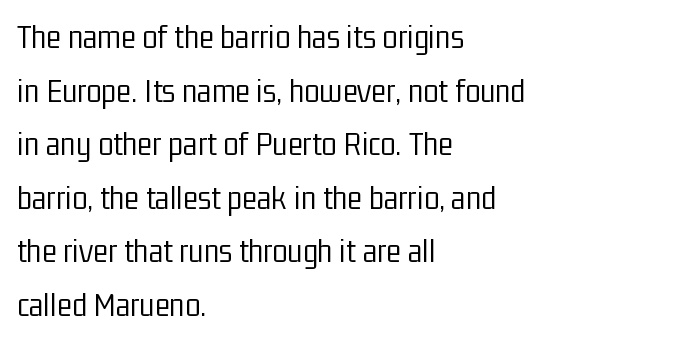
Short note: letters normally spaced. Grotesque or geometric, the face here clearly has no serifs. The block of text has a typical density, with ordinary space between rows. Short and long lines alike share a common starting point at left.
